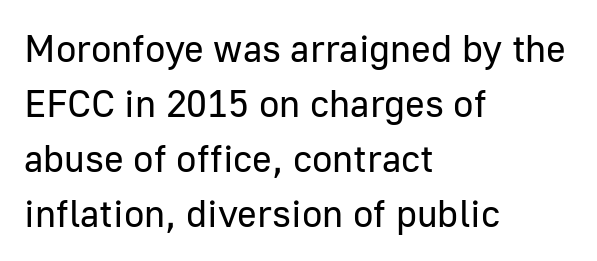
{"serif": "no", "italic": "no", "bold": "no", "weight": "regular", "width": "normal", "stroke_contrast": "low", "x_height": "medium", "monospaced": "no", "underline": "no", "align": "left", "line_spacing": "normal", "line_spacing_ratio": 1.45, "letter_spacing": "normal", "letter_spacing_em": 0.0, "glyph_px": 38}
